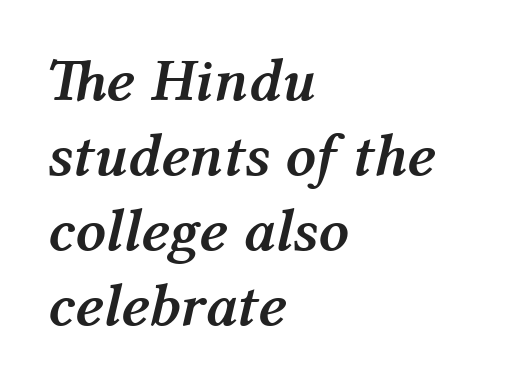
The rag falls on the right side of this text block. Yep, that's italic — everything's leaning. The passage shown stacks its lines at a standard gap. Bold? Absolutely — the strokes are thick and heavy. Has an underline been added? It has not. Looks like regular typesetting: each glyph gets only the width it needs.
